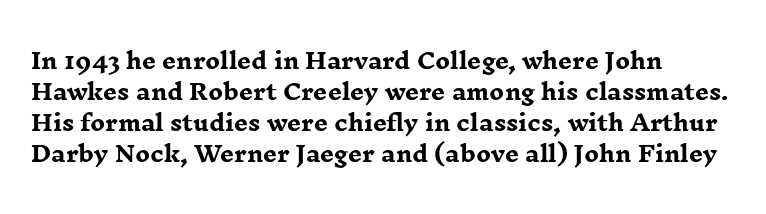
The image shows 22 px bold type, upright; set left-aligned, normal line spacing (1.41x), normal letter spacing, not underlined.
